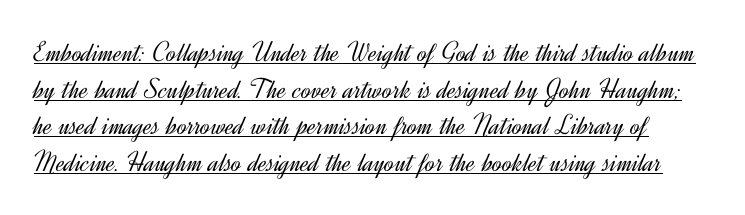
The image shows 29 px light sans-serif type; set normal line spacing (1.26x), normal letter spacing, underlined; a small x-height.
